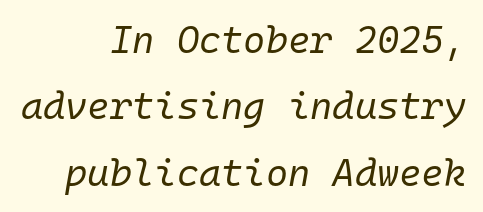
{"italic": "yes", "lean": "right", "slant_degrees": 10, "bold": "no", "weight": "regular", "width": "normal", "stroke_contrast": "low", "x_height": "medium", "monospaced": "yes", "underline": "no", "align": "right", "line_spacing_ratio": 1.75, "letter_spacing": "normal", "letter_spacing_em": 0.0, "glyph_px": 38}
